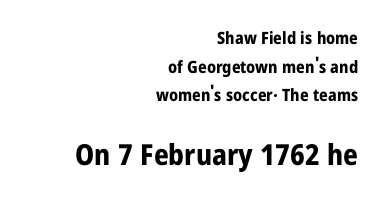
{"serif": "no", "italic": "no", "bold": "yes", "weight": "bold", "width": "condensed", "stroke_contrast": "low", "x_height": "medium", "monospaced": "no", "underline": "no", "align": "right", "line_spacing": "normal", "line_spacing_ratio": 1.68, "letter_spacing": "normal", "letter_spacing_em": 0.0, "larger_block": "second", "size_ratio": 1.71, "glyph_px": 29}
